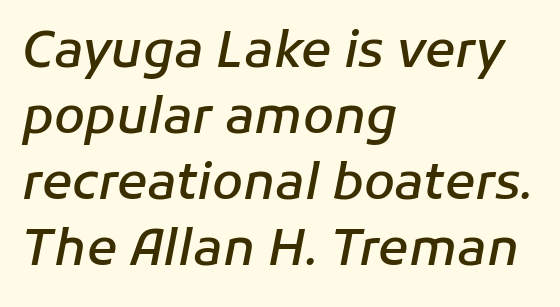
Q: Is the text bold? A: Semi-bold.
Q: Is the text italic (slanted)? A: Yes, it leans right by about 11 degrees.
Q: Is the text underlined? A: No.
Q: How is the paragraph aligned? A: Left-aligned.
Q: Is the spacing between letters normal or unusually wide? A: Normal.
Q: Is the spacing between lines tight, normal or loose? A: Normal.
Q: Width (condensed, normal, or wide)? A: Normal.
Q: Stroke contrast? A: Low.
Q: x-height? A: Medium.
Q: Monospaced? A: No.
